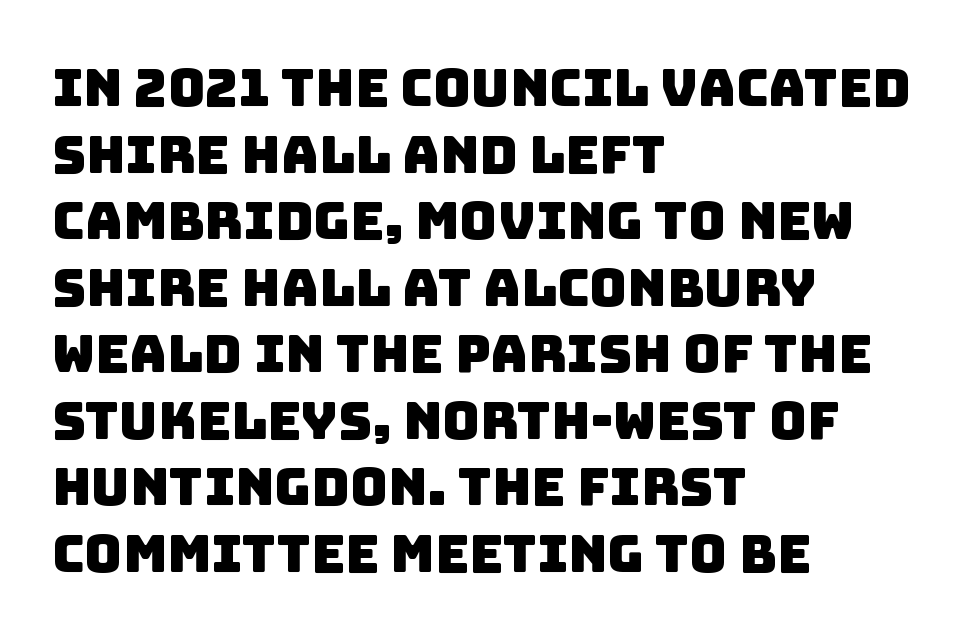
{"serif": "no", "width": "normal", "stroke_contrast": "low", "x_height": "large", "monospaced": "no", "underline": "no", "align": "left", "line_spacing": "normal", "line_spacing_ratio": 1.28, "letter_spacing": "normal", "letter_spacing_em": 0.0, "glyph_px": 52}
